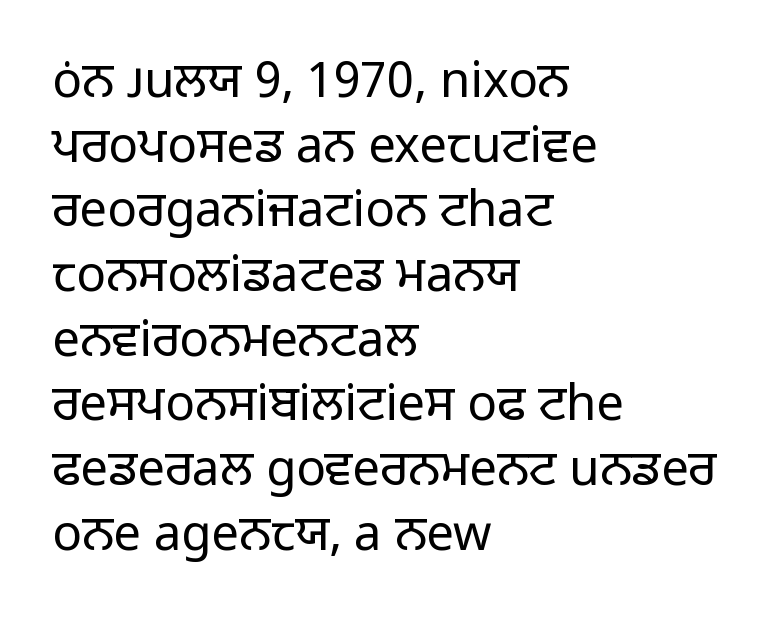
Q: Is the text bold? A: No.
Q: Is the text italic (slanted)? A: No, it is upright.
Q: Is the typeface a serif or a sans-serif typeface? A: Sans-serif.
Q: Is the text underlined? A: No.
Q: How is the paragraph aligned? A: Left-aligned.
Q: Is the spacing between letters normal or unusually wide? A: Normal.
Q: Is the spacing between lines tight, normal or loose? A: Normal.
Q: Width (condensed, normal, or wide)? A: Normal.
Q: Stroke contrast? A: Low.
Q: x-height? A: Medium.
Q: Monospaced? A: No.
